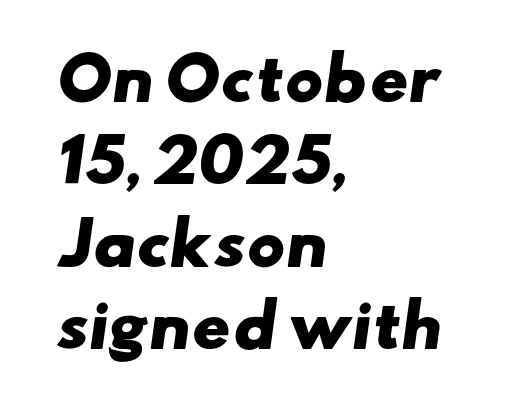
Here the designer chose a conventional face with non-uniform glyph widths. A bare baseline throughout the passage. In terms of letterspacing, this is plain default setting. Evenly set lines give the paragraph a standard silhouette.
